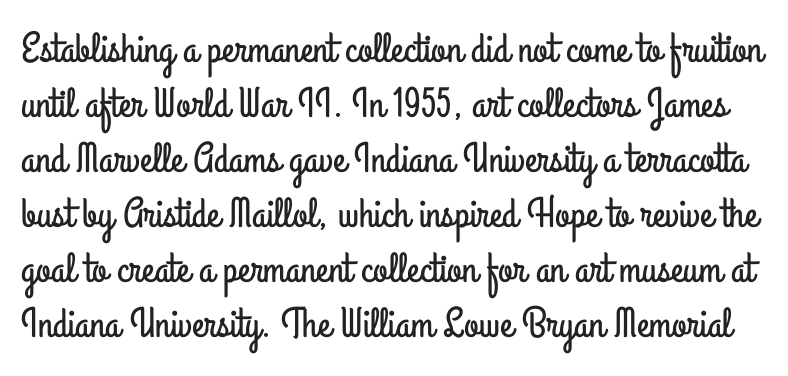
The image shows 42 px condensed sans-serif type, upright; set normal line spacing (1.31x), normal letter spacing, not underlined; low stroke contrast and a small x-height.
